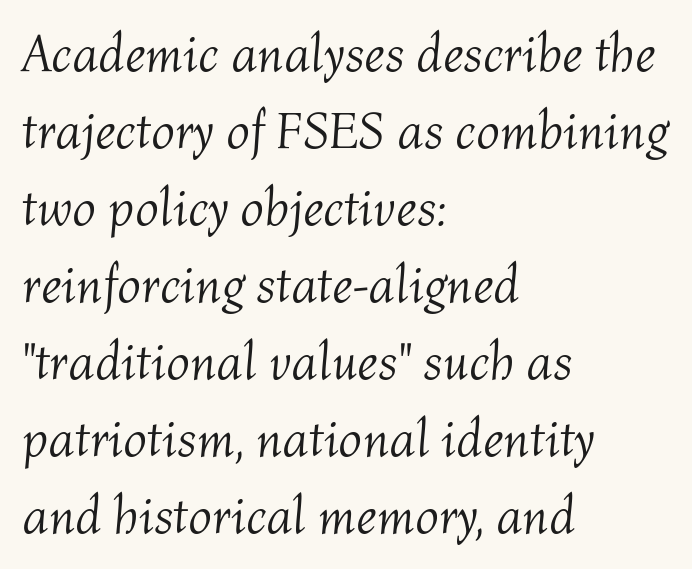
This rendering uses left alignment, leaving the right contour irregular. How would I describe the line gaps? Plain and ordinary. Varying glyph widths throughout — classic text-font behaviour. Weight: in the light-to-regular range.
